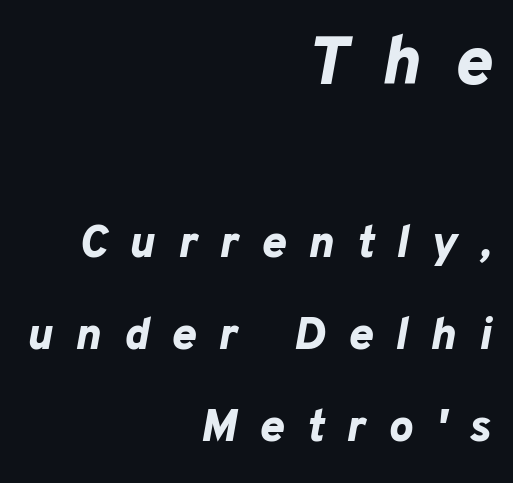
{"italic": "yes", "lean": "right", "slant_degrees": 10, "bold": "yes", "weight": "bold", "width": "normal", "stroke_contrast": "low", "x_height": "medium", "monospaced": "no", "underline": "no", "align": "right", "line_spacing": "loose", "line_spacing_ratio": 2.0, "letter_spacing": "wide", "letter_spacing_em": 0.49, "larger_block": "first", "size_ratio": 1.5, "glyph_px": 69}
